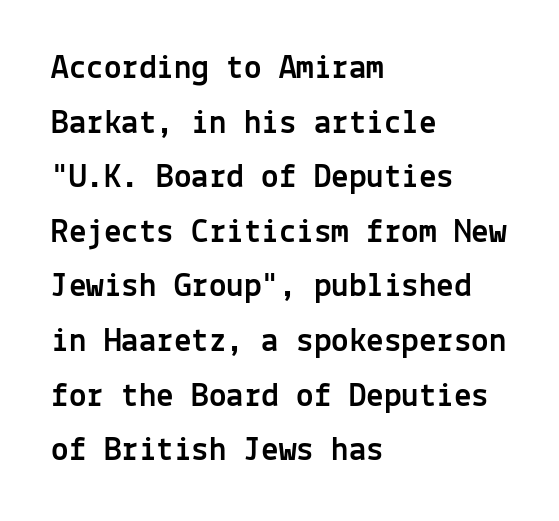
The image shows 35 px sans-serif type, upright, monospaced; set left-aligned, normal line spacing (1.56x), normal letter spacing, not underlined; a medium x-height.
